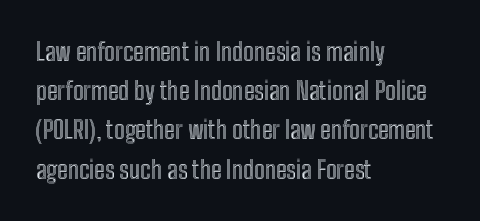
The foot of each line stays bare and open. Upright lettering throughout. Characters follow at the spacing the type designer built in. Line spacing here is normal.
